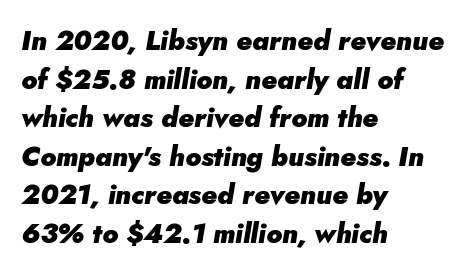
{"italic": "yes", "lean": "right", "slant_degrees": 5, "bold": "yes", "underline": "no", "align": "left", "line_spacing": "normal", "line_spacing_ratio": 1.43, "letter_spacing": "normal", "letter_spacing_em": 0.0, "glyph_px": 27}
